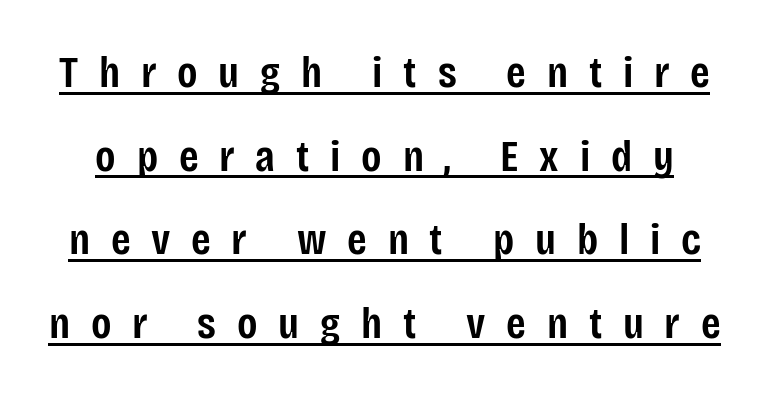
Weight: semibold (demi). The letters carry no serifs — their stems end cleanly without finishing strokes. Each word looks stretched out because of the extra space between its letters. Decoration check: the copy is underlined. Think of a printed novel: that variable character pitch is what you see here.
